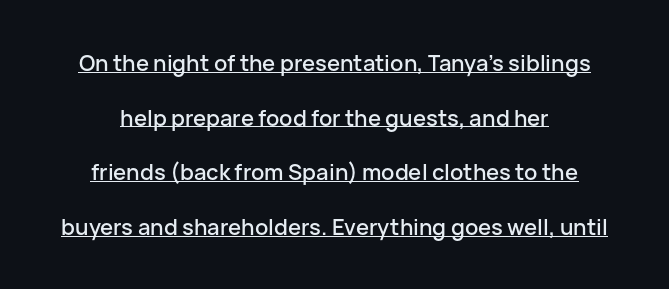
These lines were composed using upright roman letters. Line starts and ends both wander, symmetrically. Compared with undecorated copy, this sample adds a rule below the words. You could fit nearly another row in the gap between these rows. Does extra space separate the letters? No, they use regular spacing.
